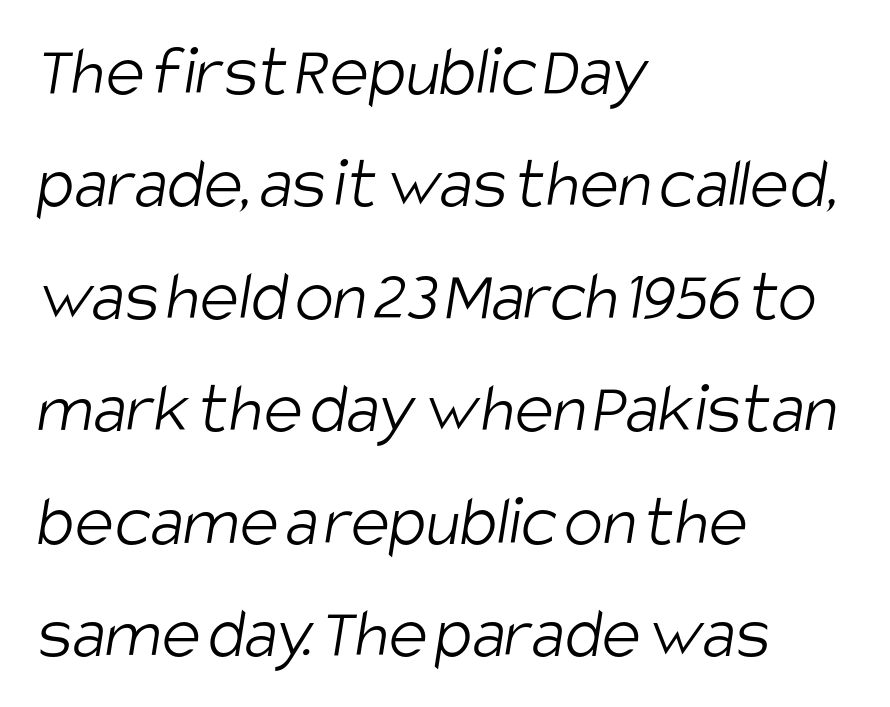
Classification — sans serif. All the whitespace from short lines collects on the right. Varying glyph widths throughout — classic text-font behaviour. Any mark beneath the type? The region is blank. Summary of vertical rhythm: regular, with standard interline spacing.
